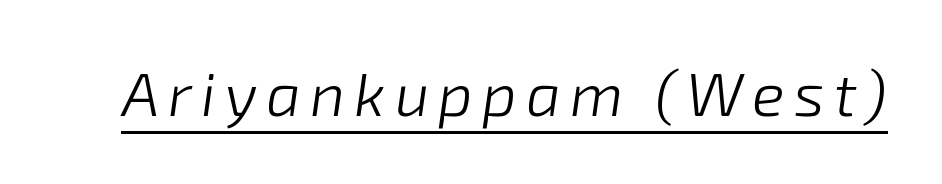
{"italic": "yes", "lean": "right", "slant_degrees": 8, "bold": "no", "weight": "light", "width": "normal", "stroke_contrast": "low", "x_height": "medium", "monospaced": "no", "underline": "yes", "glyph_px": 61}
